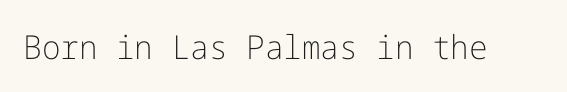
The image shows 33 px light sans-serif type, upright; set normal letter spacing, not underlined; low stroke contrast and a medium x-height.
